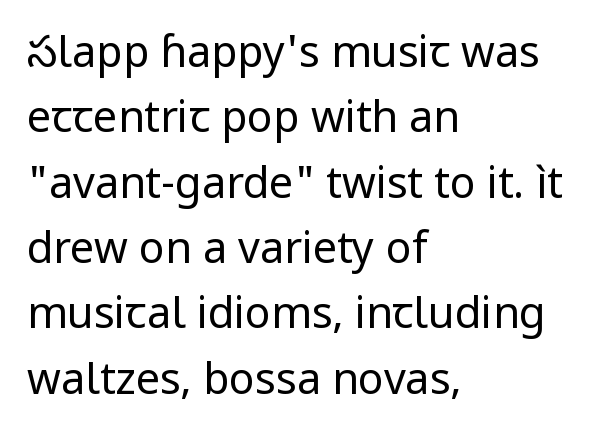
The letters sit at their default tracking, neither squeezed nor spread. A typesetter would label this face a sans. Compared with a centered layout, this one pins lines to the left instead. Is this a fixed-width face? No — the glyphs have proportional, varying widths.
